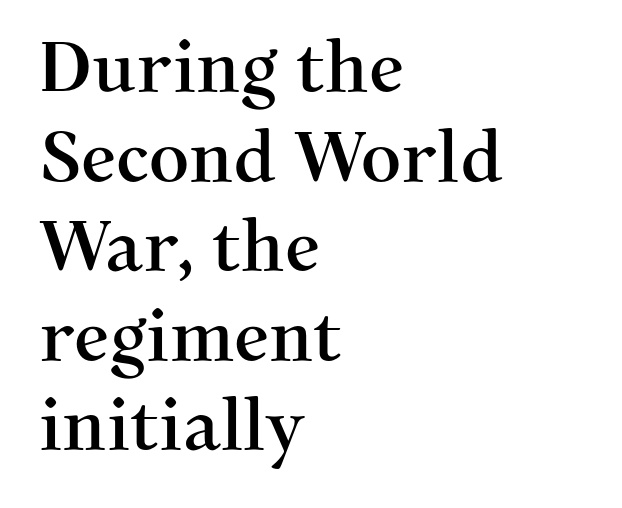
{"serif": "yes", "italic": "no", "width": "normal", "stroke_contrast": "medium", "x_height": "medium", "monospaced": "no", "underline": "no", "align": "left", "line_spacing": "normal", "line_spacing_ratio": 1.28, "letter_spacing": "normal", "letter_spacing_em": 0.0, "glyph_px": 70}
